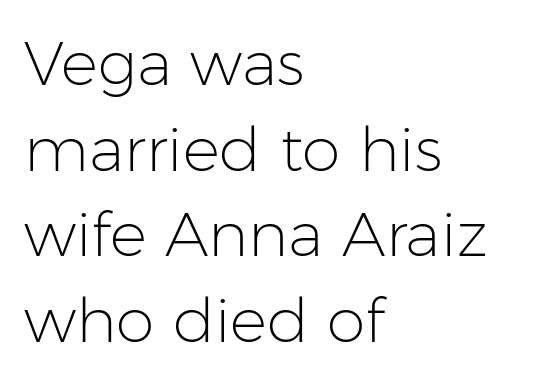
{"serif": "no", "italic": "no", "bold": "no", "weight": "light", "width": "normal", "stroke_contrast": "low", "x_height": "medium", "monospaced": "no", "underline": "no", "align": "left", "line_spacing": "normal", "line_spacing_ratio": 1.38, "letter_spacing": "normal", "letter_spacing_em": 0.0, "glyph_px": 62}
